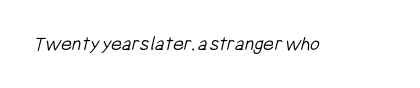
Q: Is the text bold? A: No.
Q: Is the text underlined? A: No.
Q: Is the spacing between letters normal or unusually wide? A: Normal.
